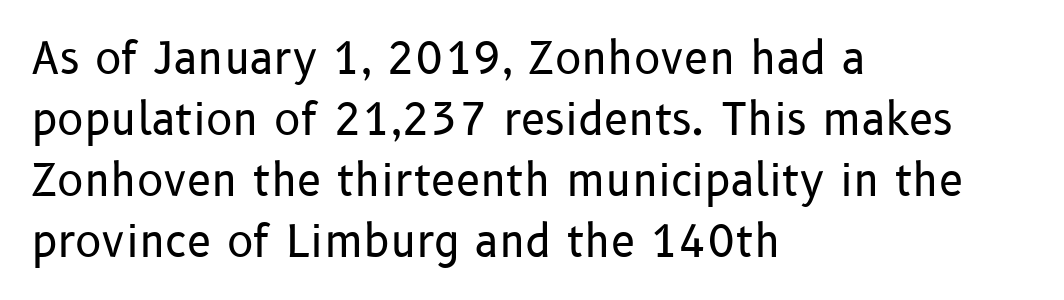
The image shows 44 px regular-weight sans-serif type, upright; set left-aligned, normal line spacing (1.39x), normal letter spacing, not underlined; low stroke contrast and a medium x-height.
